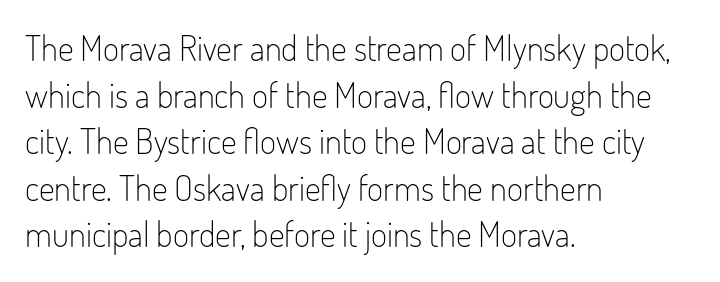
Q: Is the text bold? A: No.
Q: Is the text italic (slanted)? A: No, it is upright.
Q: Is the typeface a serif or a sans-serif typeface? A: Sans-serif.
Q: Is the text underlined? A: No.
Q: How is the paragraph aligned? A: Left-aligned.
Q: Is the spacing between letters normal or unusually wide? A: Normal.
Q: Is the spacing between lines tight, normal or loose? A: Normal.
Q: Width (condensed, normal, or wide)? A: Condensed.
Q: Stroke contrast? A: Low.
Q: x-height? A: Small.
Q: Monospaced? A: No.
